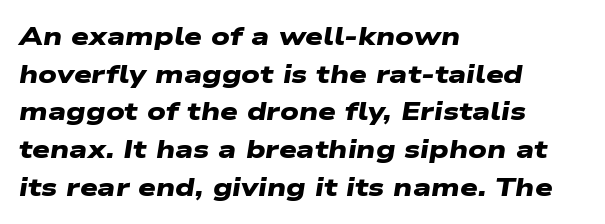
Q: Is the text bold? A: Yes.
Q: Is the text underlined? A: No.
Q: How is the paragraph aligned? A: Left-aligned.
Q: Is the spacing between letters normal or unusually wide? A: Normal.
Q: Is the spacing between lines tight, normal or loose? A: Normal.
